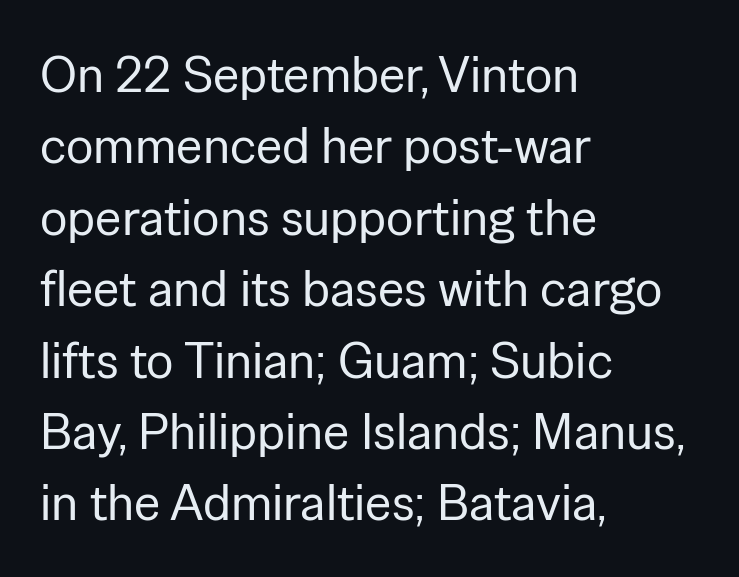
{"serif": "no", "italic": "no", "bold": "no", "weight": "regular", "width": "normal", "stroke_contrast": "low", "x_height": "medium", "monospaced": "no", "underline": "no", "align": "left", "line_spacing": "normal", "line_spacing_ratio": 1.4, "letter_spacing": "normal", "letter_spacing_em": 0.0, "glyph_px": 51}
